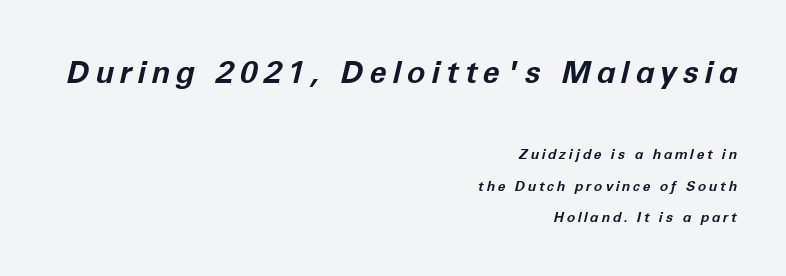
Q: Is the text bold? A: Yes.
Q: Is the text italic (slanted)? A: Yes, it leans right by about 12 degrees.
Q: Is the text underlined? A: No.
Q: How is the paragraph aligned? A: Right-aligned.
Q: Is the spacing between lines tight, normal or loose? A: Loose.
Q: Which block of text is set in a larger size, the first (top) or the second (bottom)? A: The first (top) one.
Q: Width (condensed, normal, or wide)? A: Normal.
Q: Stroke contrast? A: Low.
Q: x-height? A: Medium.
Q: Monospaced? A: No.
